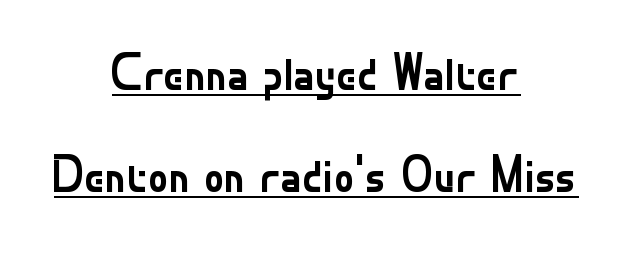
The text block is weighted toward neither margin, spreading evenly from the middle. The strokes are not fattened; the text isn't bold. Ordinary non-slanted type is in use. Caption: standard tracking, unaltered. Horizontal bands of white between lines are thick stripes.
